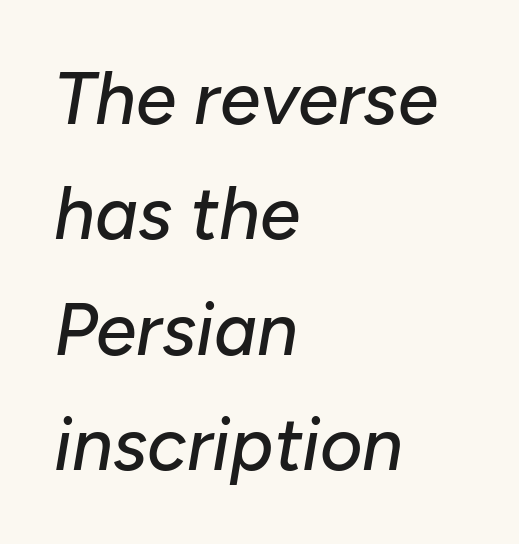
Q: Is the text italic (slanted)? A: Yes, it leans right by about 10 degrees.
Q: Is the text underlined? A: No.
Q: How is the paragraph aligned? A: Left-aligned.
Q: Is the spacing between letters normal or unusually wide? A: Normal.
Q: Is the spacing between lines tight, normal or loose? A: Normal.
Q: Width (condensed, normal, or wide)? A: Normal.
Q: Stroke contrast? A: Low.
Q: x-height? A: Medium.
Q: Monospaced? A: No.
